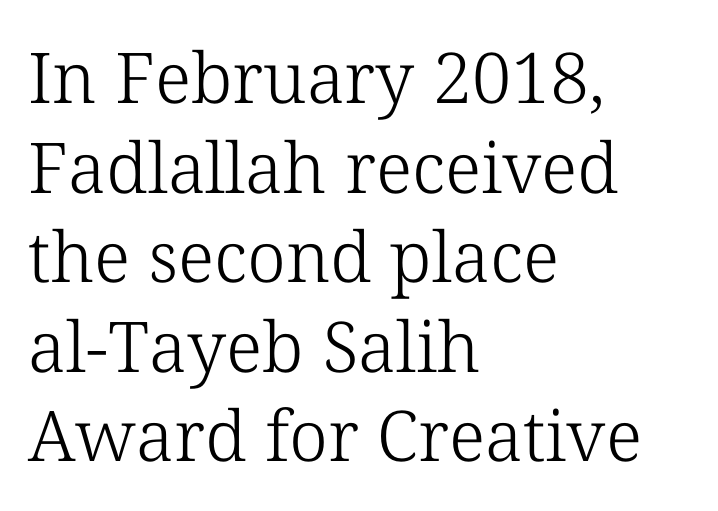
{"serif": "yes", "italic": "no", "bold": "no", "weight": "light", "width": "normal", "stroke_contrast": "low", "x_height": "medium", "monospaced": "no", "underline": "no", "align": "left", "line_spacing": "normal", "line_spacing_ratio": 1.28, "letter_spacing": "normal", "letter_spacing_em": 0.0, "glyph_px": 70}
